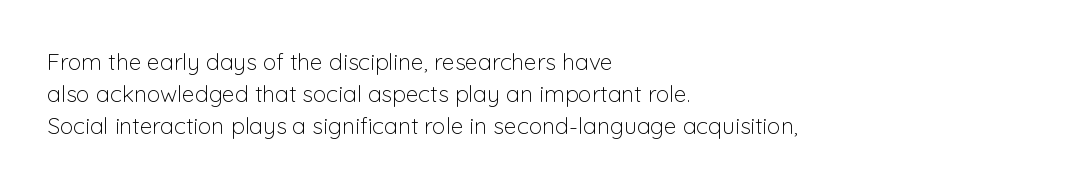
Caption: standard tracking, unaltered. Does the leading feel generous? No, just average. The lines are quadded left. Check the space under the baseline: it is left empty.
